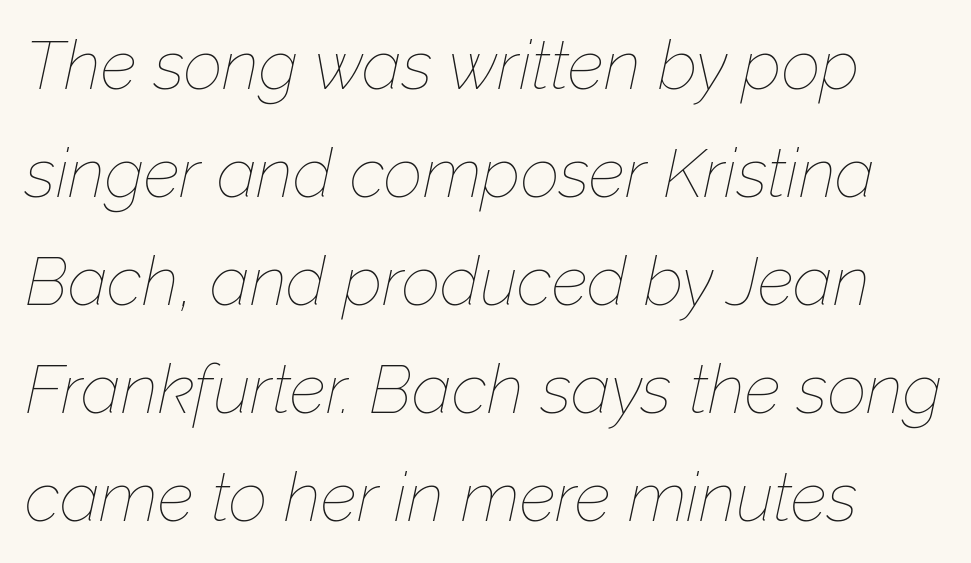
Nobody touched the tracking dial on this one. Unbolded letterforms with no extra heft. The rows are spaced the way most documents space them. Does the lettering tilt? It does — this is italic.
